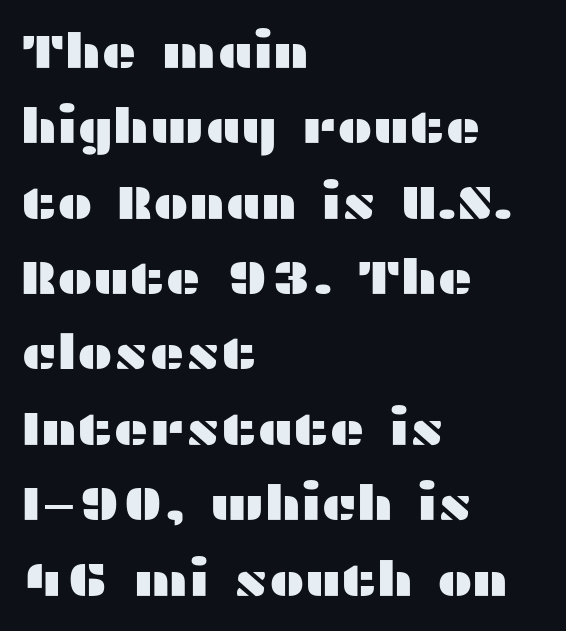
Think of a printed novel: that variable character pitch is what you see here. These lines keep a tight, regular rhythm from letter to letter. Is there any slant? The stems are plumb. The leading is moderate, giving the passage an even texture.
